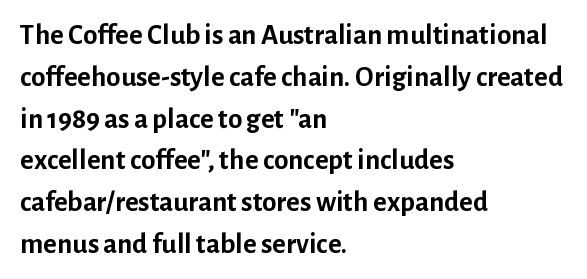
The image shows 29 px semibold sans-serif type, upright; set left-aligned, normal line spacing (1.44x), normal letter spacing, not underlined; low stroke contrast and a medium x-height.
